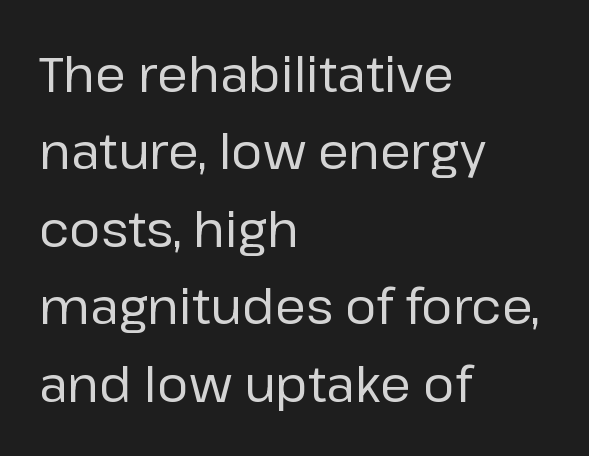
The image shows 49 px regular-weight sans-serif type, upright; set left-aligned, normal line spacing (1.58x), normal letter spacing, not underlined; low stroke contrast and a medium x-height.
